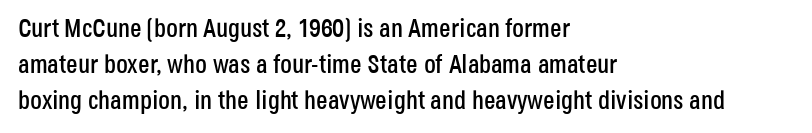
The image shows 26 px text type, upright; set left-aligned, normal line spacing (1.39x), normal letter spacing, not underlined.
